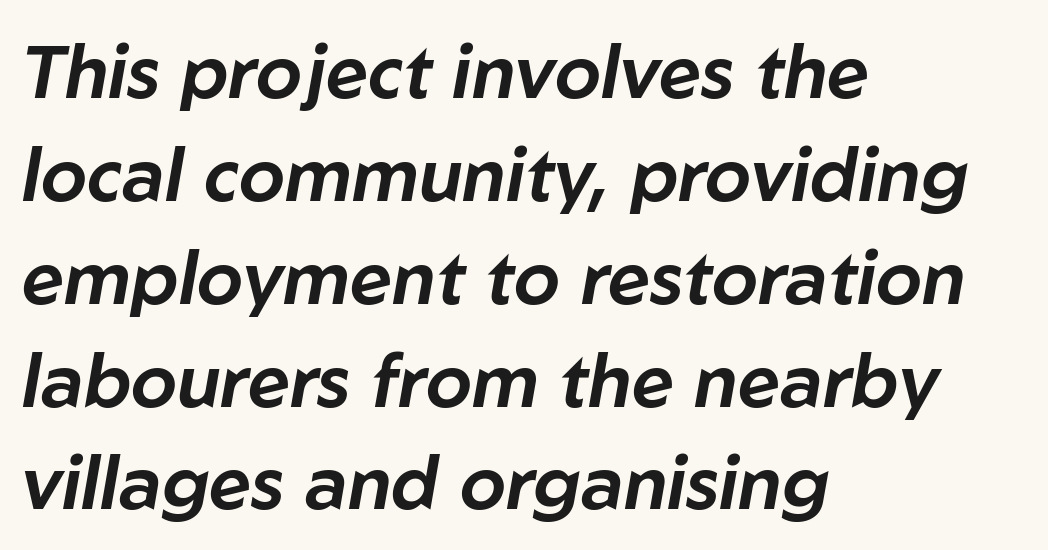
Q: Is the text italic (slanted)? A: Yes, it leans right by about 10 degrees.
Q: Is the text underlined? A: No.
Q: How is the paragraph aligned? A: Left-aligned.
Q: Is the spacing between letters normal or unusually wide? A: Normal.
Q: Is the spacing between lines tight, normal or loose? A: Normal.
Q: Width (condensed, normal, or wide)? A: Normal.
Q: Stroke contrast? A: Low.
Q: x-height? A: Medium.
Q: Monospaced? A: No.
